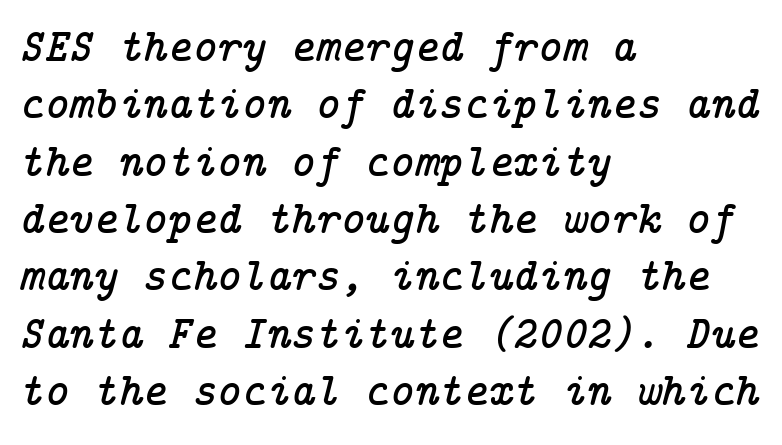
A student would call this left alignment; a typographer would say flush left, rag right. The whole block is typeset with a tilt. You could call the tracking neutral — neither tight nor loose. To sum up the face: it has serifs.
